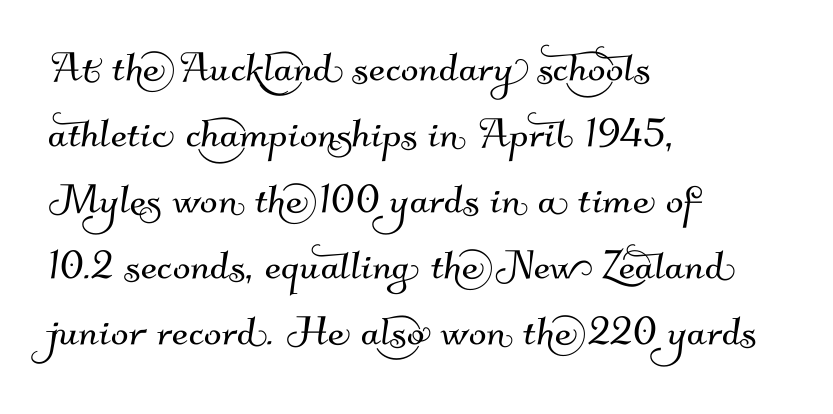
{"serif": "no", "width": "normal", "stroke_contrast": "medium", "x_height": "small", "monospaced": "no", "underline": "no", "align": "left", "line_spacing": "normal", "line_spacing_ratio": 1.27, "letter_spacing": "normal", "letter_spacing_em": 0.0, "glyph_px": 52}
